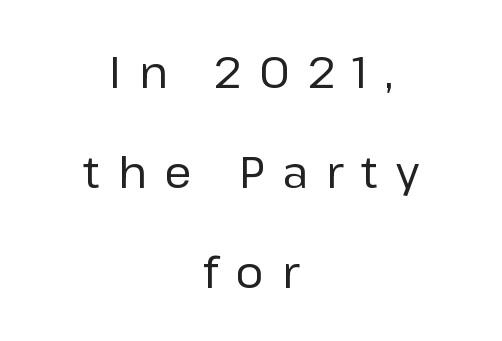
Q: Is the text bold? A: No.
Q: Is the text italic (slanted)? A: No, it is upright.
Q: Is the typeface a serif or a sans-serif typeface? A: Sans-serif.
Q: Is the text underlined? A: No.
Q: How is the paragraph aligned? A: Centered.
Q: Is the spacing between letters normal or unusually wide? A: Unusually wide.
Q: Is the spacing between lines tight, normal or loose? A: Loose.
Q: Width (condensed, normal, or wide)? A: Normal.
Q: Stroke contrast? A: Low.
Q: x-height? A: Medium.
Q: Monospaced? A: No.
